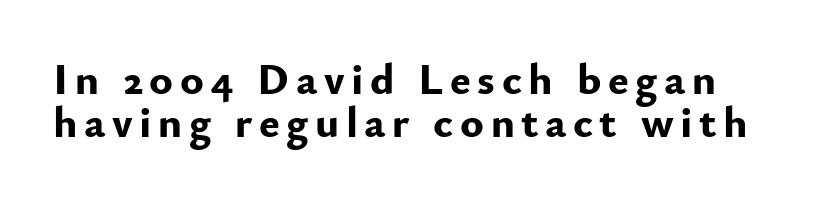
The image shows 44 px bold sans-serif type, upright; set tight line spacing (0.97x), not underlined; low stroke contrast and a small x-height.
